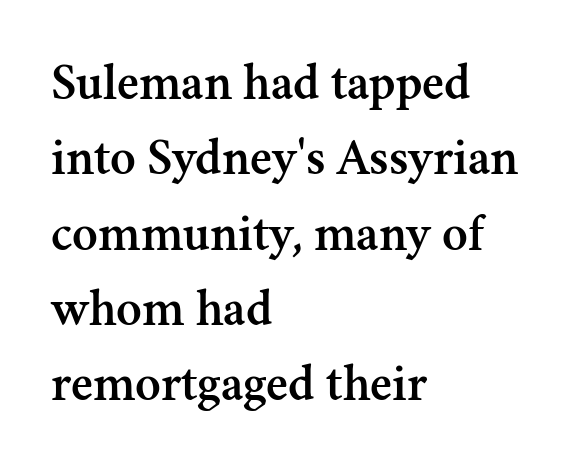
{"serif": "yes", "italic": "no", "width": "normal", "stroke_contrast": "medium", "x_height": "small", "monospaced": "no", "underline": "no", "align": "left", "line_spacing": "normal", "line_spacing_ratio": 1.42, "letter_spacing": "normal", "letter_spacing_em": 0.0, "glyph_px": 53}
